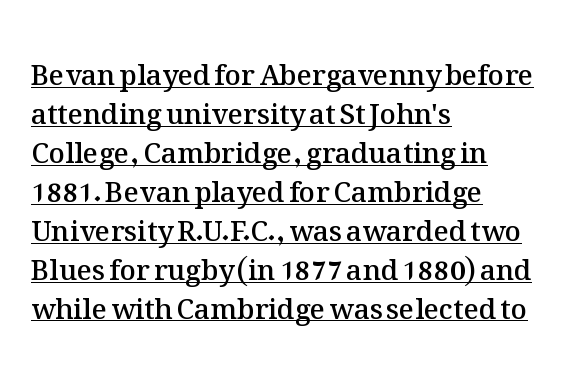
Q: Is the text bold? A: Semi-bold.
Q: Is the text italic (slanted)? A: No, it is upright.
Q: Is the text underlined? A: Yes.
Q: How is the paragraph aligned? A: Left-aligned.
Q: Is the spacing between letters normal or unusually wide? A: Normal.
Q: Is the spacing between lines tight, normal or loose? A: Normal.
Q: Width (condensed, normal, or wide)? A: Normal.
Q: Stroke contrast? A: Medium.
Q: x-height? A: Medium.
Q: Monospaced? A: No.
